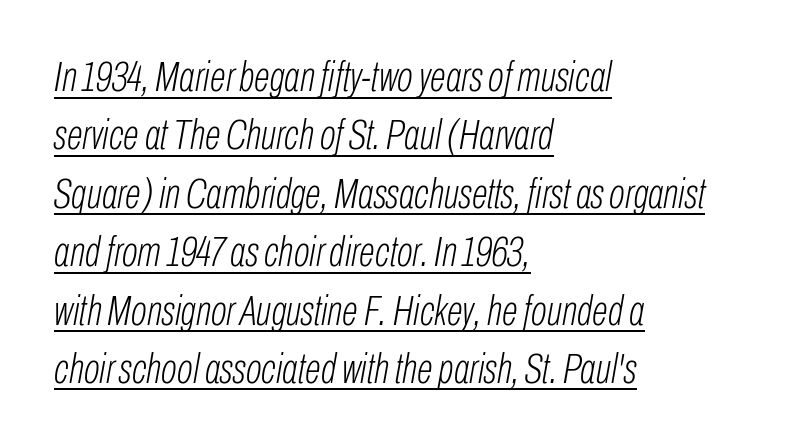
Q: Is the text bold? A: No.
Q: Is the text italic (slanted)? A: Yes, it leans right by about 10 degrees.
Q: Is the text underlined? A: Yes.
Q: How is the paragraph aligned? A: Left-aligned.
Q: Is the spacing between letters normal or unusually wide? A: Normal.
Q: Is the spacing between lines tight, normal or loose? A: Normal.
Q: Width (condensed, normal, or wide)? A: Condensed.
Q: Stroke contrast? A: Low.
Q: x-height? A: Medium.
Q: Monospaced? A: No.
